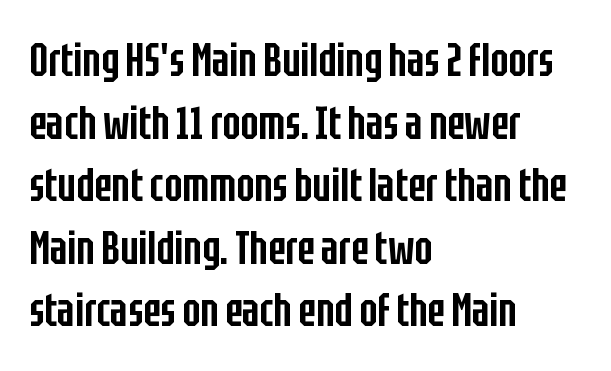
Proportional: the letters do not fall into vertical columns. The setting favours the left margin, as ordinary paragraphs usually do. Typesetter's note: demi weight, one step under bold. Unlike italic type, these characters show no tilt at all. Look at the bottom of the vertical strokes: they stop flat, with no serifs. Is there much room between lines? A standard amount, neither cramped nor airy.
